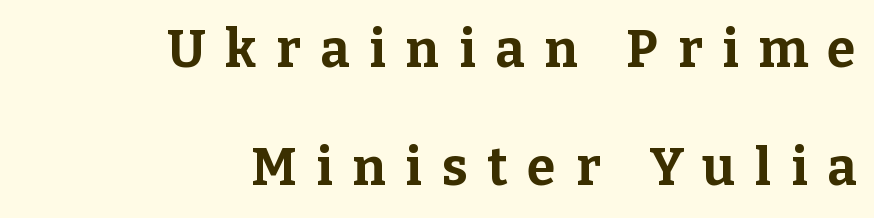
{"serif": "yes", "italic": "no", "bold": "yes", "weight": "bold", "width": "normal", "stroke_contrast": "low", "x_height": "medium", "monospaced": "no", "underline": "no", "align": "right", "line_spacing": "loose", "line_spacing_ratio": 2.27, "letter_spacing": "wide", "letter_spacing_em": 0.38, "glyph_px": 52}
